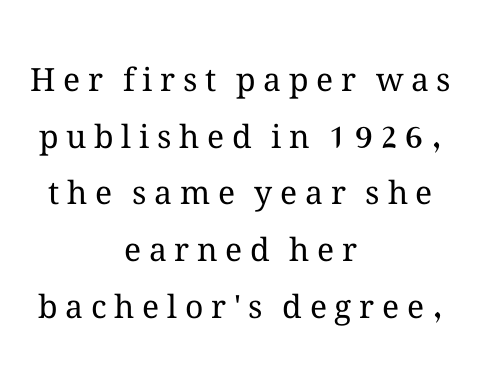
{"italic": "no", "bold": "no", "weight": "regular", "width": "normal", "stroke_contrast": "medium", "x_height": "medium", "monospaced": "no", "underline": "no", "align": "center", "line_spacing_ratio": 1.77, "letter_spacing": "wide", "letter_spacing_em": 0.24, "glyph_px": 32}
